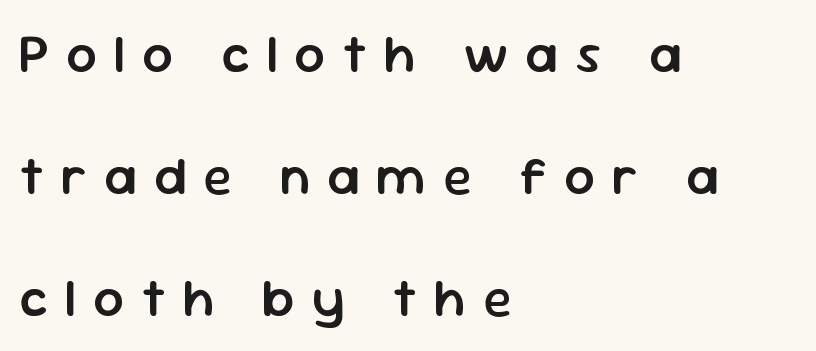
Q: Is the text bold? A: Semi-bold.
Q: Is the text italic (slanted)? A: No, it is upright.
Q: Is the typeface a serif or a sans-serif typeface? A: Sans-serif.
Q: Is the text underlined? A: No.
Q: How is the paragraph aligned? A: Left-aligned.
Q: Is the spacing between letters normal or unusually wide? A: Unusually wide.
Q: Is the spacing between lines tight, normal or loose? A: Loose.
Q: Width (condensed, normal, or wide)? A: Normal.
Q: Stroke contrast? A: Low.
Q: x-height? A: Medium.
Q: Monospaced? A: No.
